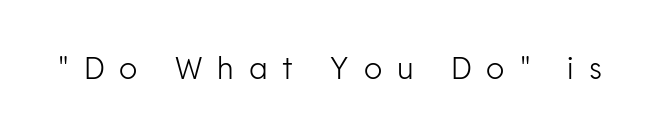
Q: Is the text bold? A: No.
Q: Is the text italic (slanted)? A: No, it is upright.
Q: Is the typeface a serif or a sans-serif typeface? A: Sans-serif.
Q: Is the text underlined? A: No.
Q: Is the spacing between letters normal or unusually wide? A: Unusually wide.
Q: Width (condensed, normal, or wide)? A: Normal.
Q: Stroke contrast? A: Low.
Q: x-height? A: Medium.
Q: Monospaced? A: No.
